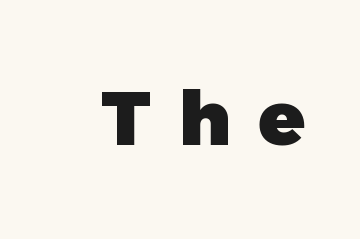
You could not count columns in this text — the font is proportionally spaced. Compared with an ordinary text face, these strokes are far heavier — a full bold. Just letters on the line, the space beneath them empty. Nothing sits at the stroke ends, so this counts as sans-serif. Is the letter spacing exaggerated? Yes — the characters are pushed far apart.
